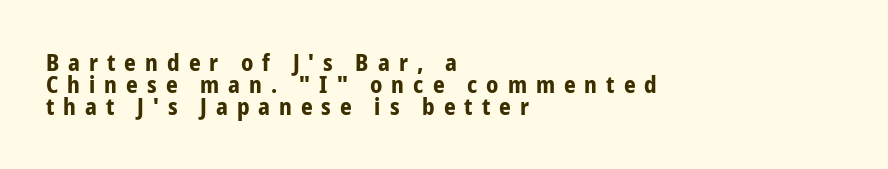
The string is rendered with underlining switched off. Is the type bold? Yes — the strokes are clearly thick and heavy. There is plenty of visible air inserted between adjacent glyphs. Casual observation: everything's shoved over to the left. These lines huddle together more closely than default settings would place them.
